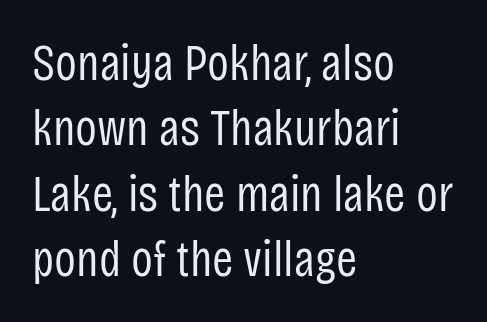
Q: Is the text bold? A: No.
Q: Is the text italic (slanted)? A: No, it is upright.
Q: Is the typeface a serif or a sans-serif typeface? A: Sans-serif.
Q: Is the text underlined? A: No.
Q: How is the paragraph aligned? A: Left-aligned.
Q: Is the spacing between letters normal or unusually wide? A: Normal.
Q: Is the spacing between lines tight, normal or loose? A: Normal.
Q: Width (condensed, normal, or wide)? A: Condensed.
Q: Stroke contrast? A: Low.
Q: x-height? A: Large.
Q: Monospaced? A: No.
